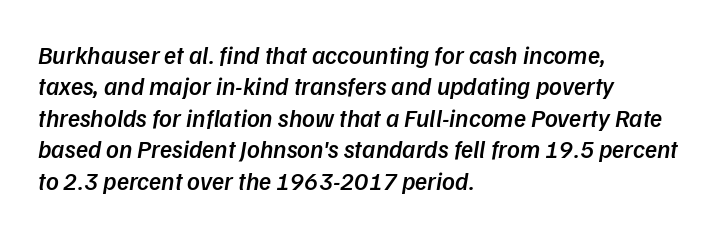
{"bold": "semi", "underline": "no", "align": "left", "line_spacing": "normal", "line_spacing_ratio": 1.26, "letter_spacing": "normal", "letter_spacing_em": 0.0, "glyph_px": 25}
